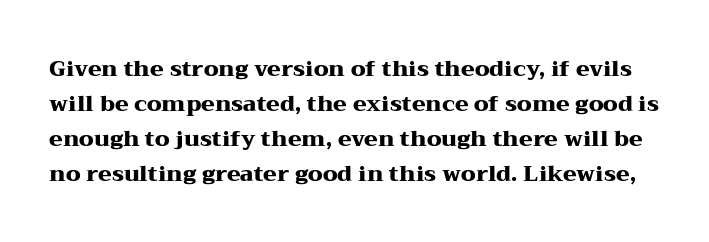
Q: Is the text bold? A: Yes.
Q: Is the text italic (slanted)? A: No, it is upright.
Q: Is the text underlined? A: No.
Q: Is the spacing between letters normal or unusually wide? A: Normal.
Q: Is the spacing between lines tight, normal or loose? A: Normal.
